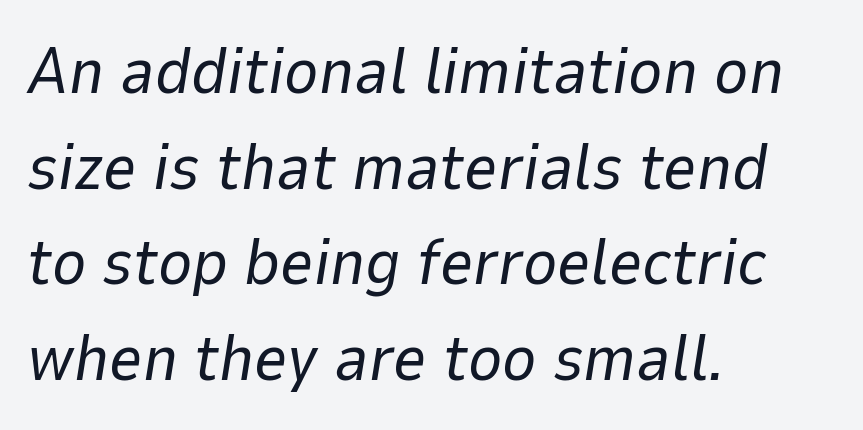
The image shows 65 px regular-weight type, italic (leaning right); set left-aligned, normal line spacing (1.47x), normal letter spacing, not underlined; low stroke contrast and a medium x-height.
